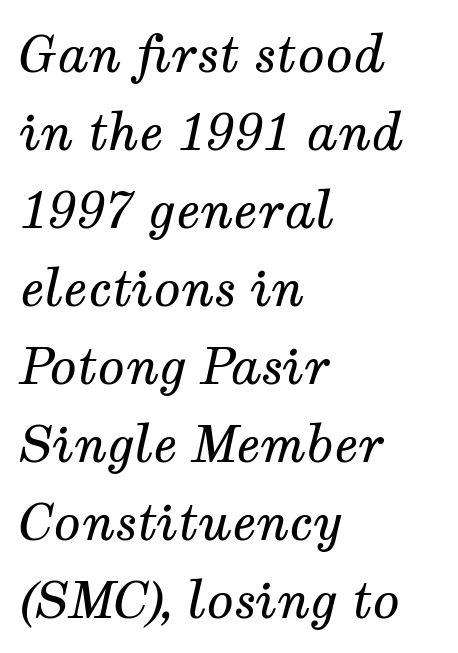
Q: Is the text bold? A: No.
Q: Is the text italic (slanted)? A: Yes, it leans right by about 12 degrees.
Q: Is the typeface a serif or a sans-serif typeface? A: Serif.
Q: Is the text underlined? A: No.
Q: How is the paragraph aligned? A: Left-aligned.
Q: Is the spacing between letters normal or unusually wide? A: Normal.
Q: Is the spacing between lines tight, normal or loose? A: Normal.
Q: Width (condensed, normal, or wide)? A: Normal.
Q: Stroke contrast? A: Medium.
Q: x-height? A: Medium.
Q: Monospaced? A: No.
